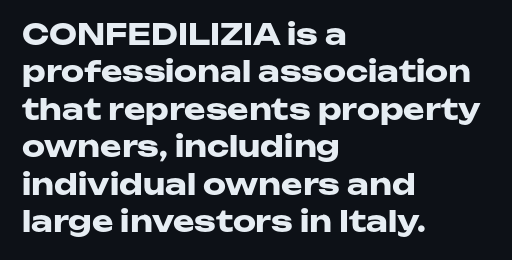
Q: Is the text bold? A: Yes.
Q: Is the text italic (slanted)? A: No, it is upright.
Q: Is the typeface a serif or a sans-serif typeface? A: Sans-serif.
Q: Is the text underlined? A: No.
Q: How is the paragraph aligned? A: Left-aligned.
Q: Is the spacing between letters normal or unusually wide? A: Normal.
Q: Is the spacing between lines tight, normal or loose? A: Normal.
Q: Width (condensed, normal, or wide)? A: Wide.
Q: Stroke contrast? A: Low.
Q: x-height? A: Medium.
Q: Monospaced? A: No.
